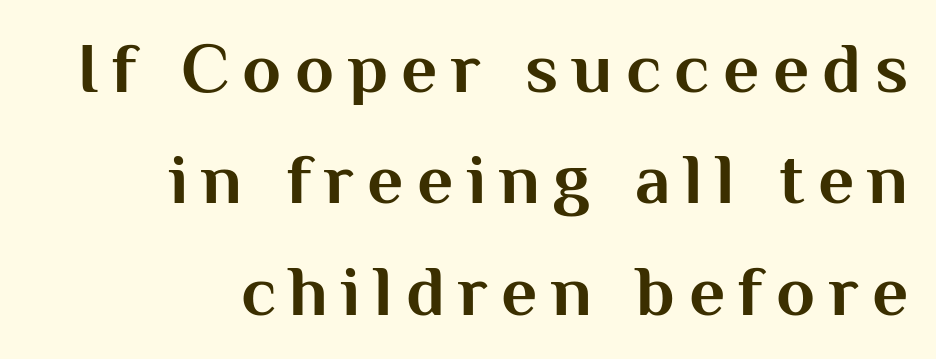
Q: Is the text bold? A: Yes.
Q: Is the text italic (slanted)? A: No, it is upright.
Q: Is the typeface a serif or a sans-serif typeface? A: Sans-serif.
Q: Is the text underlined? A: No.
Q: How is the paragraph aligned? A: Right-aligned.
Q: Is the spacing between lines tight, normal or loose? A: Normal.
Q: Width (condensed, normal, or wide)? A: Normal.
Q: Stroke contrast? A: Medium.
Q: x-height? A: Medium.
Q: Monospaced? A: No.
